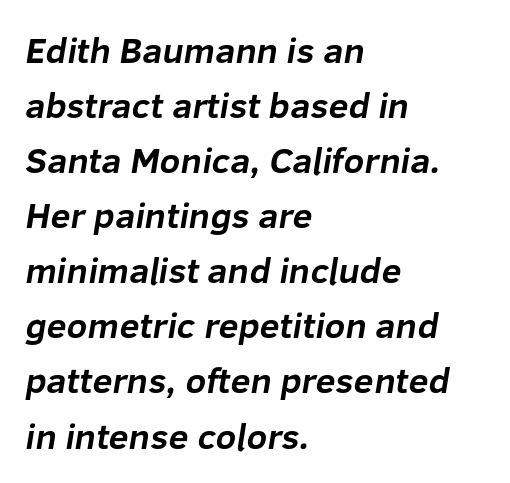
{"serif": "no", "bold": "yes", "weight": "bold", "width": "normal", "stroke_contrast": "low", "x_height": "medium", "monospaced": "no", "underline": "no", "align": "left", "line_spacing": "normal", "line_spacing_ratio": 1.53, "letter_spacing": "normal", "letter_spacing_em": 0.0, "glyph_px": 36}
